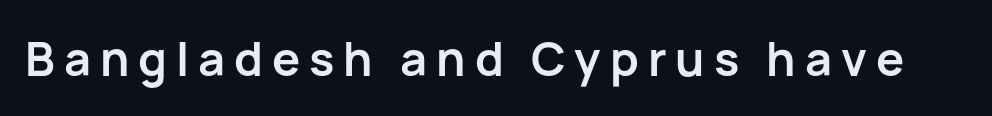
Q: Is the text bold? A: Yes.
Q: Is the text italic (slanted)? A: No, it is upright.
Q: Is the typeface a serif or a sans-serif typeface? A: Sans-serif.
Q: Is the text underlined? A: No.
Q: Width (condensed, normal, or wide)? A: Normal.
Q: Stroke contrast? A: Low.
Q: x-height? A: Medium.
Q: Monospaced? A: No.
